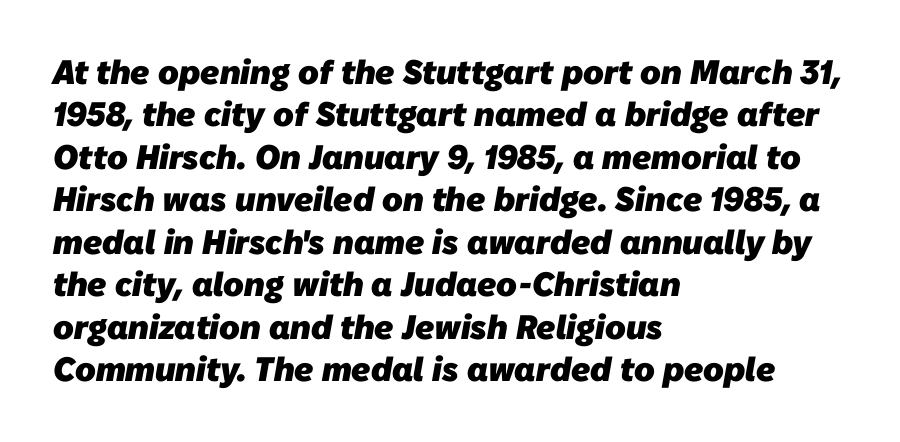
Q: Is the text bold? A: Yes.
Q: Is the typeface a serif or a sans-serif typeface? A: Sans-serif.
Q: Is the text underlined? A: No.
Q: How is the paragraph aligned? A: Left-aligned.
Q: Is the spacing between letters normal or unusually wide? A: Normal.
Q: Is the spacing between lines tight, normal or loose? A: Normal.
Q: Width (condensed, normal, or wide)? A: Normal.
Q: Stroke contrast? A: Low.
Q: x-height? A: Medium.
Q: Monospaced? A: No.
